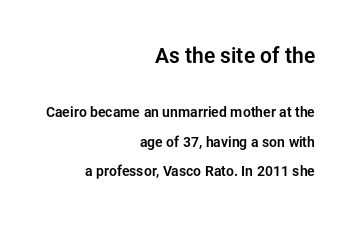
Q: Is the text italic (slanted)? A: No, it is upright.
Q: Is the text underlined? A: No.
Q: How is the paragraph aligned? A: Right-aligned.
Q: Is the spacing between letters normal or unusually wide? A: Normal.
Q: Is the spacing between lines tight, normal or loose? A: Loose.
Q: Which block of text is set in a larger size, the first (top) or the second (bottom)? A: The first (top) one.
